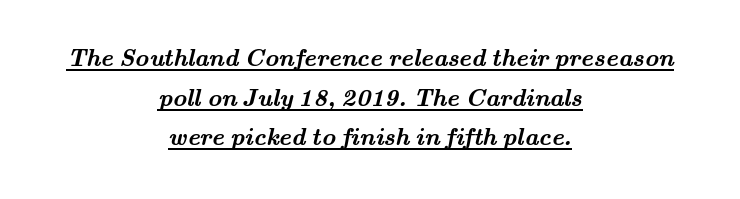
No extra tracking has been applied to these lines. Leading matches the norm, producing a regular column. Students, observe the line beneath the letters — that is underlining. The rendering uses a bold face; every stroke is thick and dark. Visually the block forms a symmetrical silhouette, jagged on both flanks.
